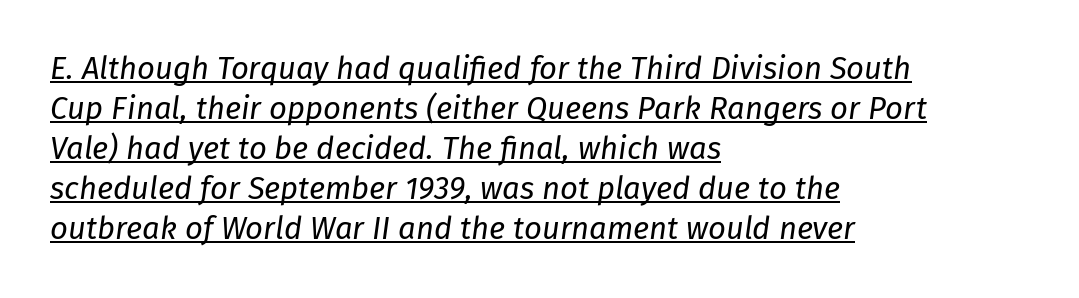
Q: Is the text bold? A: No.
Q: Is the text italic (slanted)? A: Yes, it leans right by about 8 degrees.
Q: Is the text underlined? A: Yes.
Q: How is the paragraph aligned? A: Left-aligned.
Q: Is the spacing between letters normal or unusually wide? A: Normal.
Q: Is the spacing between lines tight, normal or loose? A: Normal.
Q: Width (condensed, normal, or wide)? A: Normal.
Q: Stroke contrast? A: Low.
Q: x-height? A: Medium.
Q: Monospaced? A: No.
